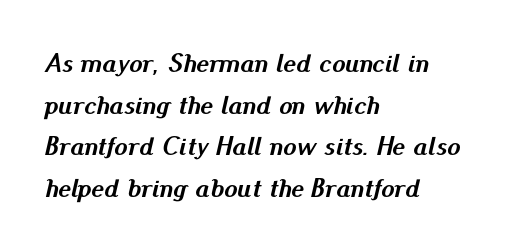
{"italic": "yes", "lean": "right", "slant_degrees": 13, "bold": "yes", "underline": "no", "align": "left", "line_spacing": "normal", "line_spacing_ratio": 1.54, "letter_spacing": "normal", "letter_spacing_em": 0.0, "glyph_px": 27}
